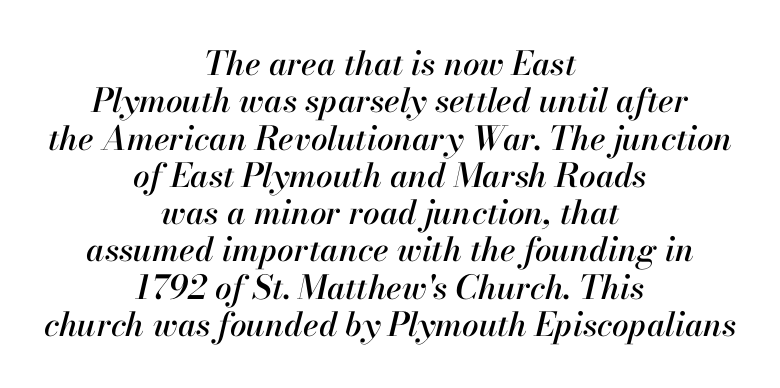
Q: Is the text italic (slanted)? A: Yes, it leans right by about 13 degrees.
Q: Is the text underlined? A: No.
Q: How is the paragraph aligned? A: Centered.
Q: Is the spacing between letters normal or unusually wide? A: Normal.
Q: Is the spacing between lines tight, normal or loose? A: Tight.
Q: Width (condensed, normal, or wide)? A: Normal.
Q: Stroke contrast? A: High.
Q: x-height? A: Small.
Q: Monospaced? A: No.
